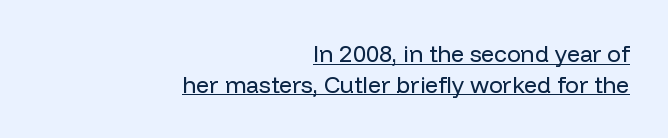
The passage shown is not bold in any degree. If you measured baseline to baseline, you'd find a middling distance. Somebody hit Ctrl+U on this one — the words are underlined. The horizontal fit of the characters is conventional and even. The passage is arranged like a letterhead date or caption credit — flush right. No italicization has been applied; the sample stays upright.
